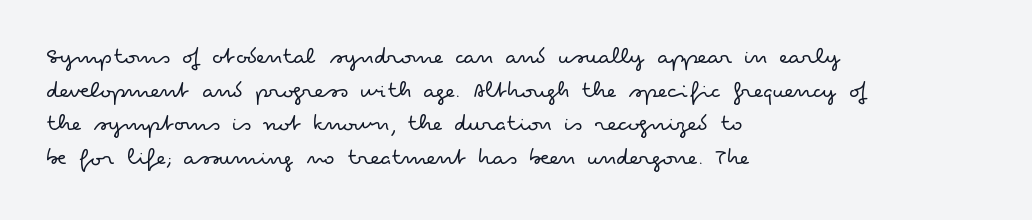
The image shows 25 px text type, upright; set left-aligned, normal line spacing (1.35x), normal letter spacing, not underlined.
